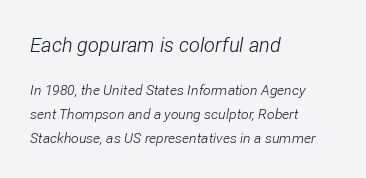
The image shows 20 px text type, italic (leaning right); set left-aligned, line spacing 1.71x, normal letter spacing, not underlined; the first (top) block is 1.43x larger.
